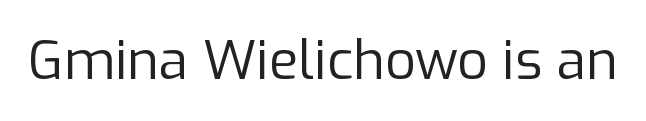
The image shows 54 px regular-weight sans-serif type, upright; set normal letter spacing, not underlined; low stroke contrast and a medium x-height.
